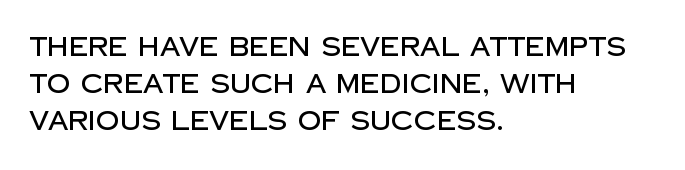
{"italic": "no", "underline": "no", "align": "left", "line_spacing": "normal", "line_spacing_ratio": 1.43, "letter_spacing": "normal", "letter_spacing_em": 0.0, "glyph_px": 26}
